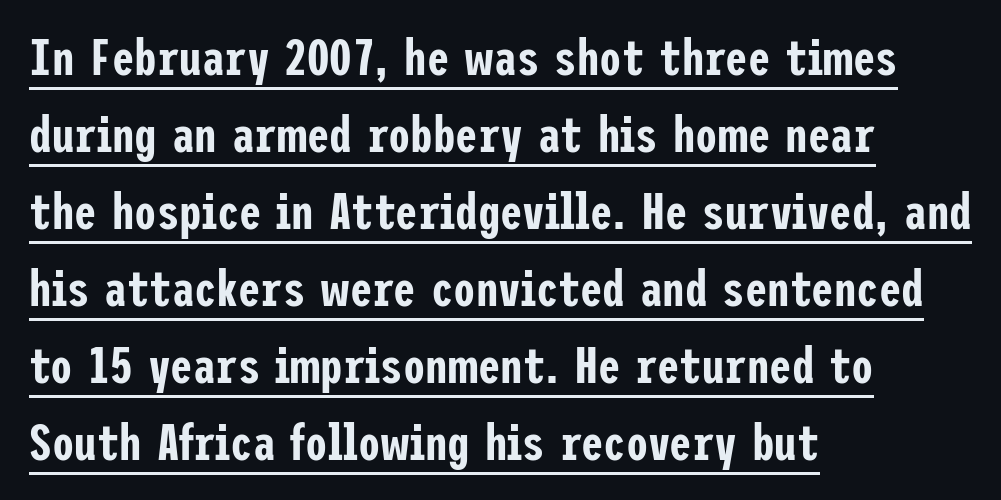
The image shows 50 px condensed sans-serif type, upright; set left-aligned, normal line spacing (1.54x), normal letter spacing, underlined; low stroke contrast and a medium x-height.
